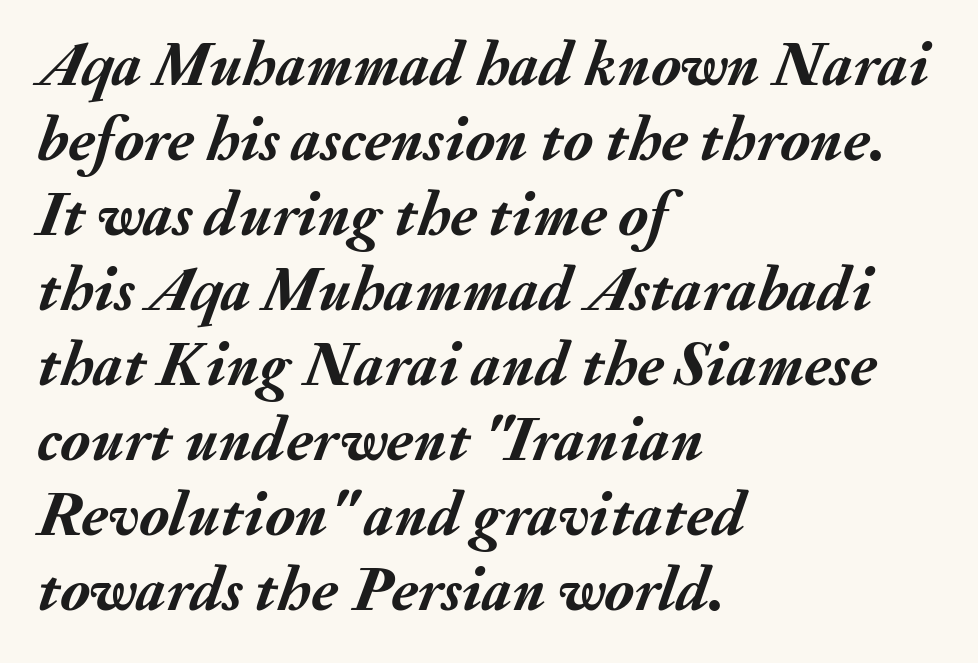
The passage shown has conventional tracking throughout. How heavy is the stroke? Heavy — this is a bold. Varying glyph widths throughout — classic text-font behaviour. Each row of text sits above clean, open space. It's the slanting kind of type.
